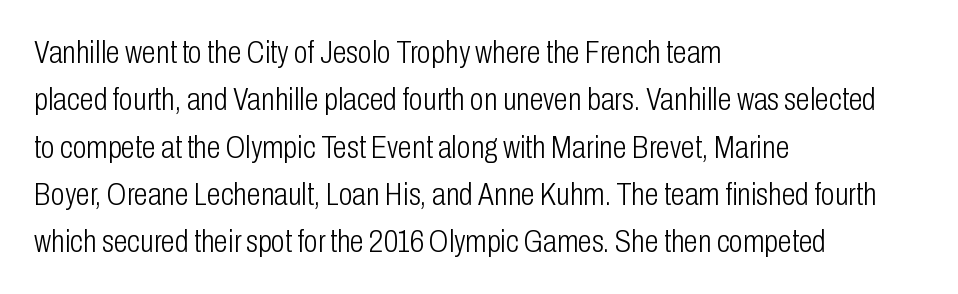
It's the straight-up-and-down kind of type. Clear beneath every line of the passage. A typesetter would call this zero additional tracking. The passage shown is not bold in any degree.
